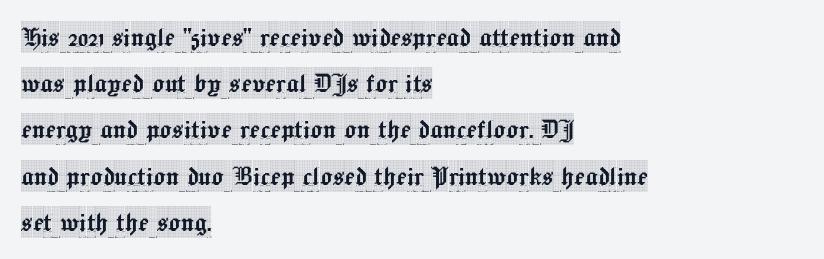
The image shows 31 px condensed serif type, upright; set left-aligned, normal line spacing (1.49x), normal letter spacing, not underlined; a large x-height.
